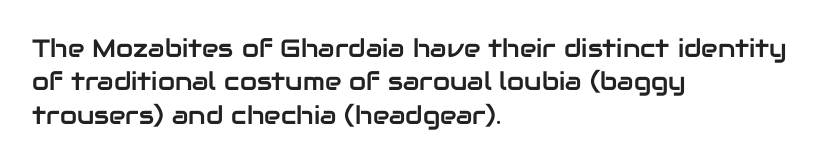
The image shows 25 px text type, upright; set left-aligned, normal line spacing (1.34x), normal letter spacing, not underlined.
